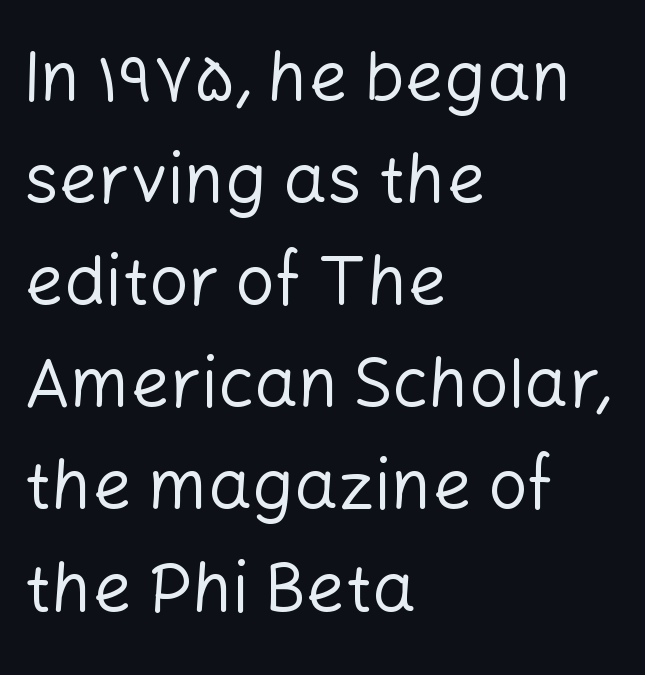
Q: Is the text bold? A: No.
Q: Is the text italic (slanted)? A: No, it is upright.
Q: Is the typeface a serif or a sans-serif typeface? A: Sans-serif.
Q: Is the text underlined? A: No.
Q: How is the paragraph aligned? A: Left-aligned.
Q: Is the spacing between letters normal or unusually wide? A: Normal.
Q: Is the spacing between lines tight, normal or loose? A: Normal.
Q: Width (condensed, normal, or wide)? A: Normal.
Q: Stroke contrast? A: Low.
Q: x-height? A: Medium.
Q: Monospaced? A: No.
